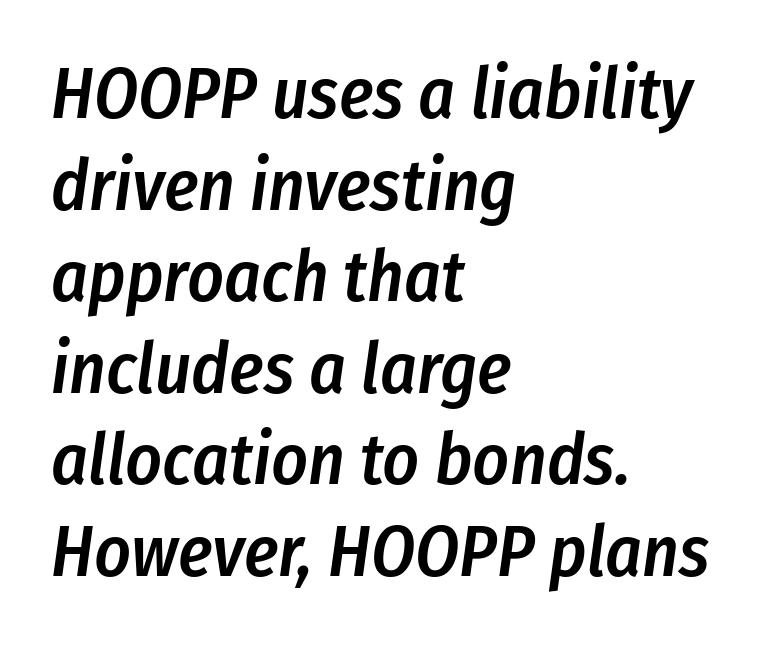
Observe the lean: these are italic letterforms. Unmarked baselines from the first word to the last. A typesetter would call this proportional, since set widths differ per character. Whoever set this chose a conventional vertical rhythm. The paragraph shown leans on its left margin.
